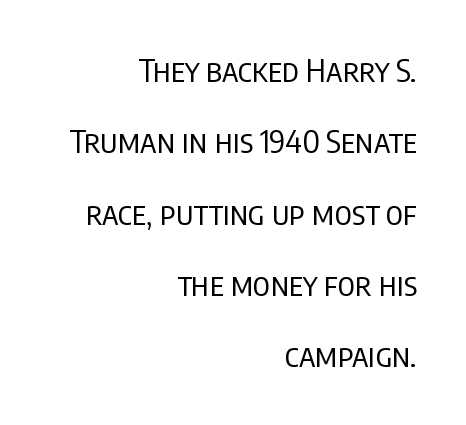
The image shows 32 px regular-weight, condensed sans-serif type, upright; set right-aligned, loose line spacing (2.23x), normal letter spacing, not underlined; low stroke contrast and a large x-height.
